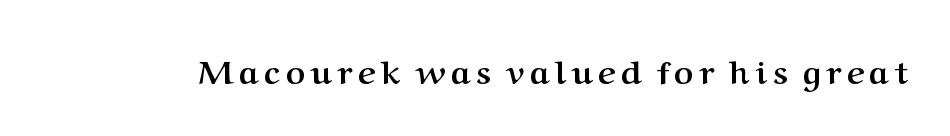
The image shows 33 px semibold serif type, upright; set not underlined; medium stroke contrast and a medium x-height.
